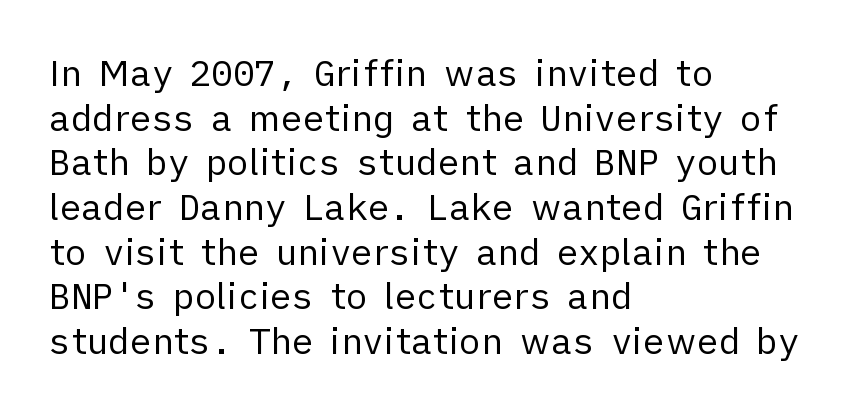
{"serif": "no", "italic": "no", "bold": "no", "weight": "regular", "width": "normal", "stroke_contrast": "low", "x_height": "medium", "monospaced": "no", "underline": "no", "align": "left", "line_spacing_ratio": 1.24, "letter_spacing": "normal", "letter_spacing_em": 0.0, "glyph_px": 36}
